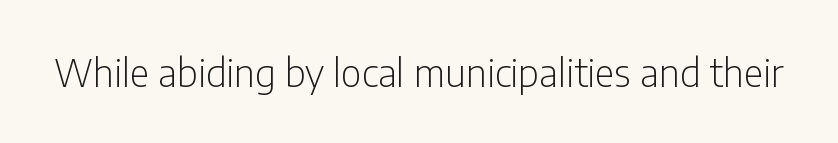
The letters advance in unequal steps, a hallmark of proportional type. Honestly, the letter spacing is just normal — you wouldn't notice it. What kind of face is this? One without serifs — a sans. Vertical stems look standard width or narrower in stroke.
